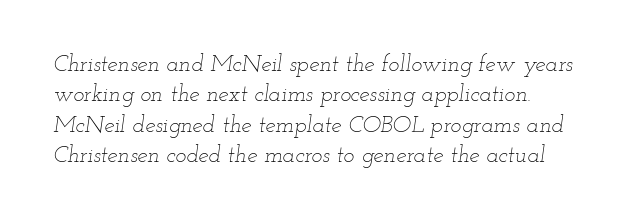
{"italic": "yes", "lean": "right", "slant_degrees": 12, "bold": "no", "underline": "no", "line_spacing": "normal", "line_spacing_ratio": 1.32, "letter_spacing": "normal", "letter_spacing_em": 0.0, "glyph_px": 23}
